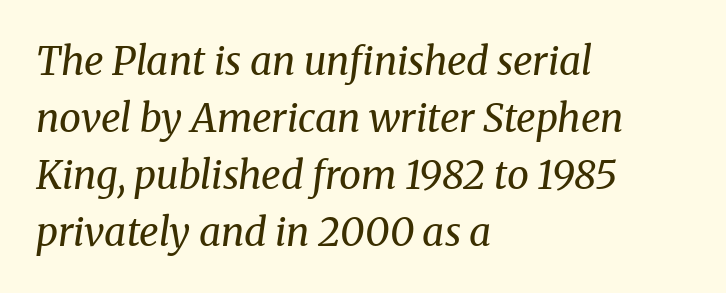
The image shows 39 px regular-weight serif type, italic (leaning right); set left-aligned, normal line spacing (1.46x), normal letter spacing, not underlined; medium stroke contrast and a medium x-height.
